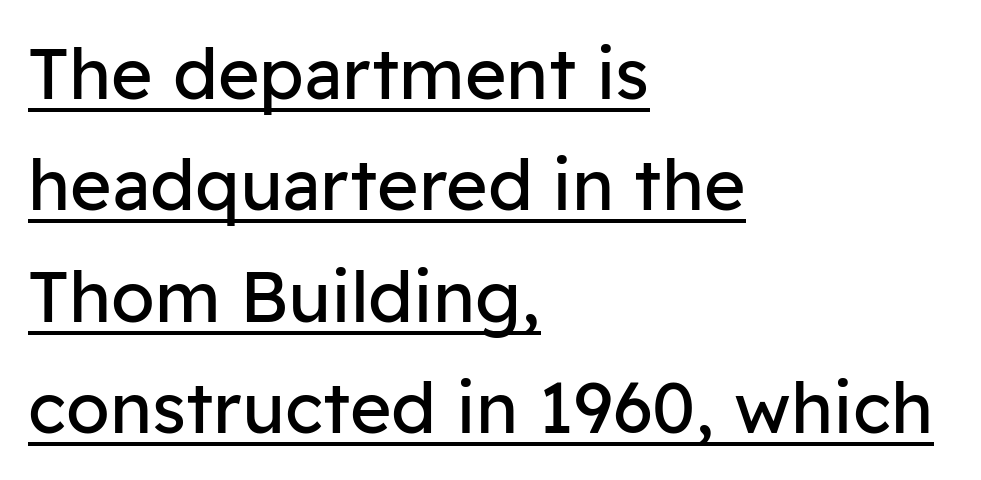
Q: Is the text bold? A: No.
Q: Is the text italic (slanted)? A: No, it is upright.
Q: Is the typeface a serif or a sans-serif typeface? A: Sans-serif.
Q: Is the text underlined? A: Yes.
Q: How is the paragraph aligned? A: Left-aligned.
Q: Is the spacing between letters normal or unusually wide? A: Normal.
Q: Is the spacing between lines tight, normal or loose? A: Normal.
Q: Width (condensed, normal, or wide)? A: Normal.
Q: Stroke contrast? A: Low.
Q: x-height? A: Medium.
Q: Monospaced? A: No.
